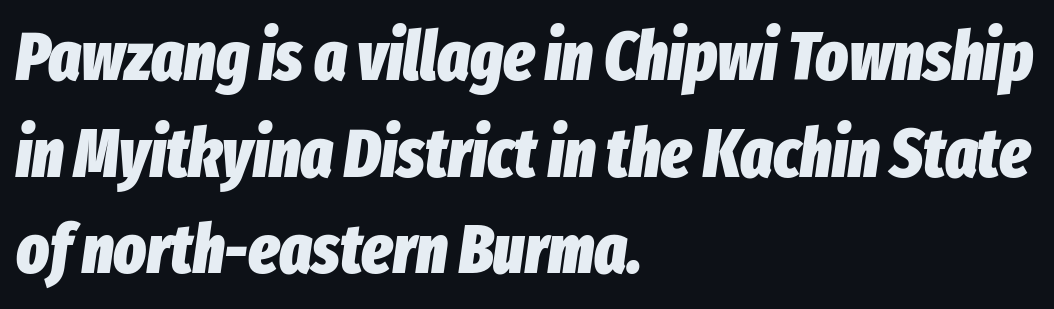
The image shows 68 px heavy, condensed type, italic (leaning right); set left-aligned, normal line spacing (1.42x), normal letter spacing, not underlined; low stroke contrast and a medium x-height.
